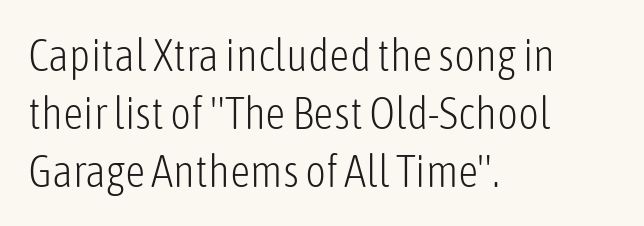
{"serif": "no", "italic": "no", "bold": "no", "weight": "light", "width": "condensed", "stroke_contrast": "low", "x_height": "medium", "monospaced": "no", "underline": "no", "align": "left", "line_spacing": "normal", "line_spacing_ratio": 1.29, "letter_spacing": "normal", "letter_spacing_em": 0.0, "glyph_px": 45}
